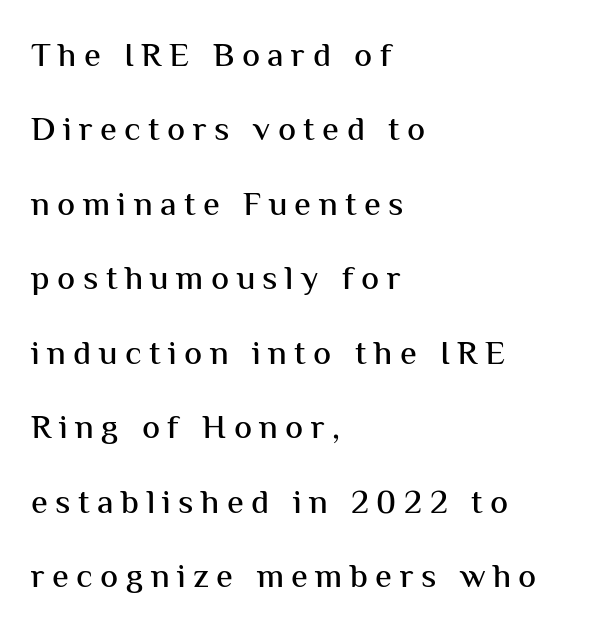
The image shows 34 px sans-serif type, upright; set left-aligned, loose line spacing (2.19x), unusually wide letter spacing (+0.22 em), not underlined; medium stroke contrast and a medium x-height.
